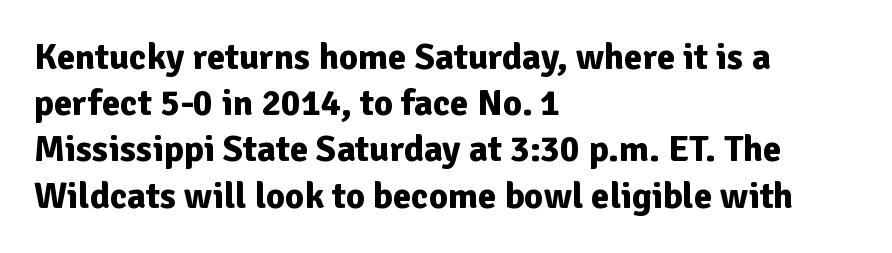
Q: Is the text bold? A: Yes.
Q: Is the text italic (slanted)? A: No, it is upright.
Q: Is the typeface a serif or a sans-serif typeface? A: Sans-serif.
Q: Is the text underlined? A: No.
Q: How is the paragraph aligned? A: Left-aligned.
Q: Is the spacing between letters normal or unusually wide? A: Normal.
Q: Is the spacing between lines tight, normal or loose? A: Normal.
Q: Width (condensed, normal, or wide)? A: Normal.
Q: Stroke contrast? A: Low.
Q: x-height? A: Medium.
Q: Monospaced? A: No.
